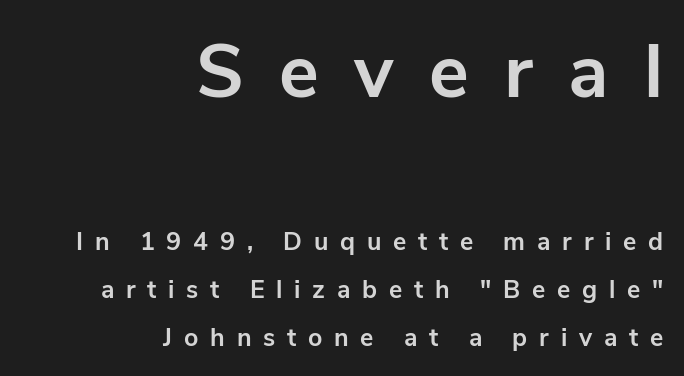
{"serif": "no", "italic": "no", "bold": "yes", "weight": "bold", "width": "normal", "stroke_contrast": "low", "x_height": "medium", "monospaced": "no", "underline": "no", "align": "right", "line_spacing": "loose", "line_spacing_ratio": 1.91, "letter_spacing": "wide", "letter_spacing_em": 0.47, "larger_block": "first", "size_ratio": 3.0, "glyph_px": 75}
